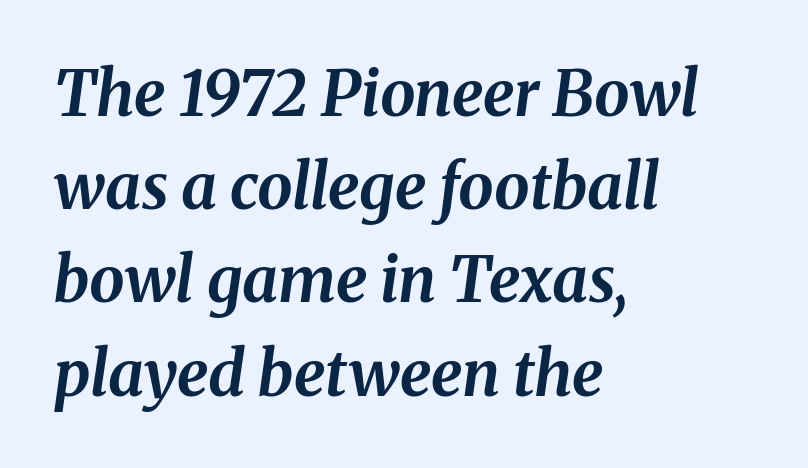
Varying glyph widths throughout — classic text-font behaviour. Weight: bold. Every character sits at an angle, as italics do. Default kerning and tracking; the words read as compact shapes. Is there much room between lines? A standard amount, neither cramped nor airy.
